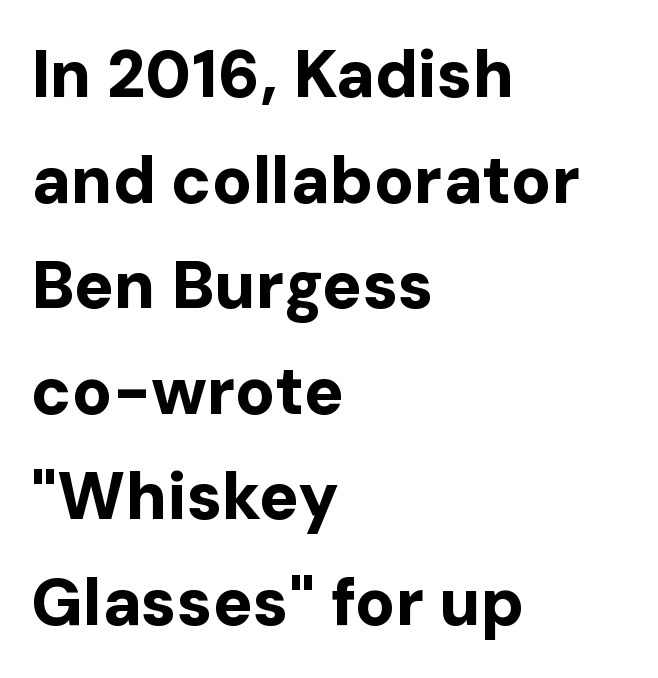
{"serif": "no", "italic": "no", "bold": "yes", "weight": "bold", "width": "normal", "stroke_contrast": "low", "x_height": "medium", "monospaced": "no", "underline": "no", "align": "left", "line_spacing": "normal", "line_spacing_ratio": 1.6, "letter_spacing": "normal", "letter_spacing_em": 0.0, "glyph_px": 66}
